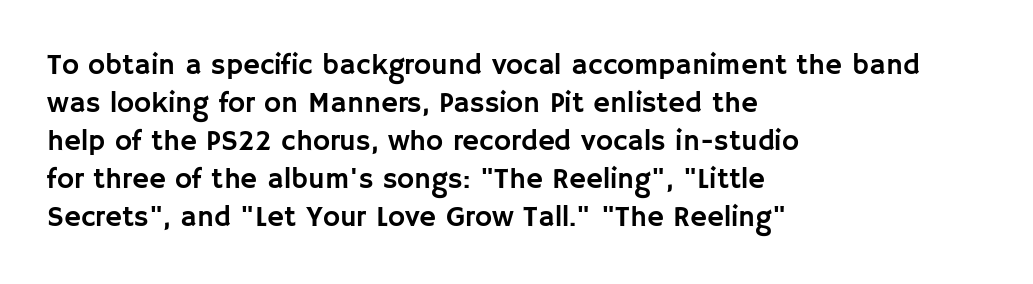
{"serif": "no", "italic": "no", "width": "normal", "stroke_contrast": "low", "x_height": "large", "monospaced": "no", "underline": "no", "align": "left", "line_spacing": "normal", "line_spacing_ratio": 1.31, "letter_spacing": "normal", "letter_spacing_em": 0.0, "glyph_px": 29}
